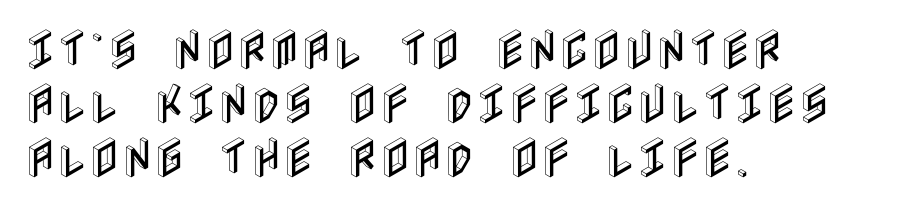
Q: Is the text italic (slanted)? A: No, it is upright.
Q: Is the text underlined? A: No.
Q: How is the paragraph aligned? A: Left-aligned.
Q: Is the spacing between letters normal or unusually wide? A: Normal.
Q: Width (condensed, normal, or wide)? A: Condensed.
Q: x-height? A: Large.
